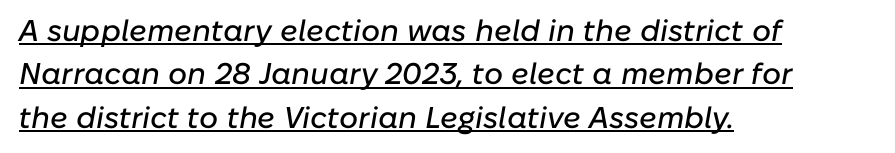
{"italic": "yes", "lean": "right", "slant_degrees": 10, "width": "normal", "stroke_contrast": "low", "x_height": "medium", "monospaced": "no", "underline": "yes", "align": "left", "line_spacing": "normal", "line_spacing_ratio": 1.45, "letter_spacing": "normal", "letter_spacing_em": 0.0, "glyph_px": 30}
